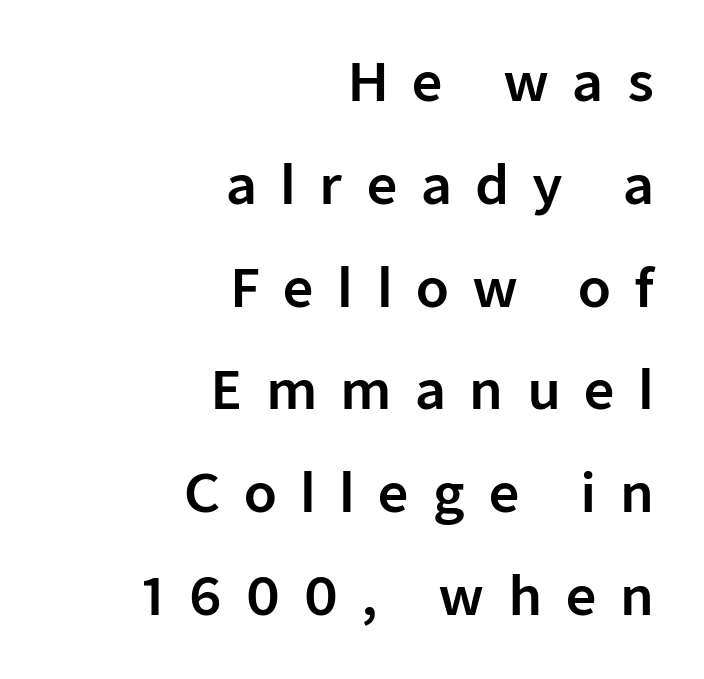
{"serif": "no", "italic": "no", "width": "normal", "stroke_contrast": "low", "x_height": "medium", "monospaced": "no", "underline": "no", "align": "right", "line_spacing": "loose", "line_spacing_ratio": 1.94, "letter_spacing": "wide", "letter_spacing_em": 0.44, "glyph_px": 53}
